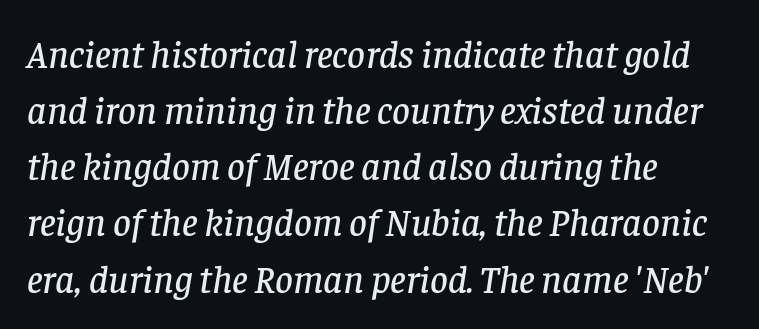
{"serif": "yes", "italic": "yes", "lean": "right", "slant_degrees": 8, "width": "normal", "stroke_contrast": "low", "x_height": "large", "monospaced": "no", "underline": "no", "align": "left", "line_spacing": "normal", "line_spacing_ratio": 1.44, "letter_spacing": "normal", "letter_spacing_em": 0.0, "glyph_px": 39}
